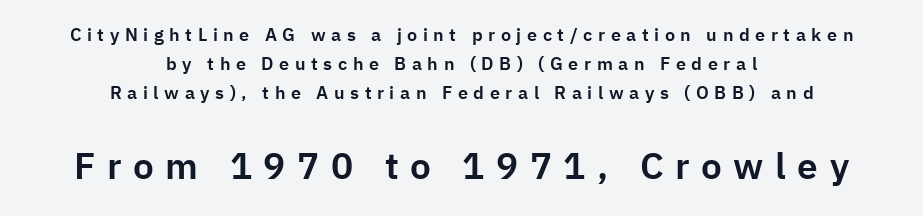
Q: Is the text italic (slanted)? A: No, it is upright.
Q: Is the typeface a serif or a sans-serif typeface? A: Sans-serif.
Q: Is the text underlined? A: No.
Q: How is the paragraph aligned? A: Centered.
Q: Is the spacing between letters normal or unusually wide? A: Unusually wide.
Q: Is the spacing between lines tight, normal or loose? A: Normal.
Q: Which block of text is set in a larger size, the first (top) or the second (bottom)? A: The second (bottom) one.
Q: Width (condensed, normal, or wide)? A: Normal.
Q: Stroke contrast? A: Low.
Q: x-height? A: Medium.
Q: Monospaced? A: No.
